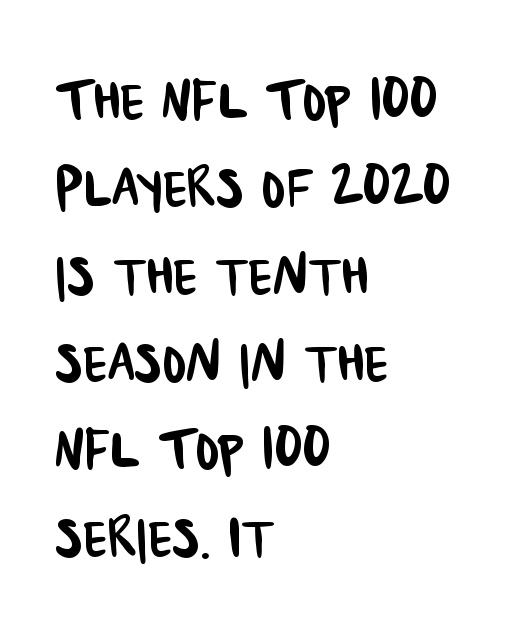
{"serif": "no", "width": "condensed", "stroke_contrast": "low", "x_height": "large", "monospaced": "no", "underline": "no", "align": "left", "line_spacing_ratio": 1.23, "letter_spacing": "normal", "letter_spacing_em": 0.0, "glyph_px": 71}
